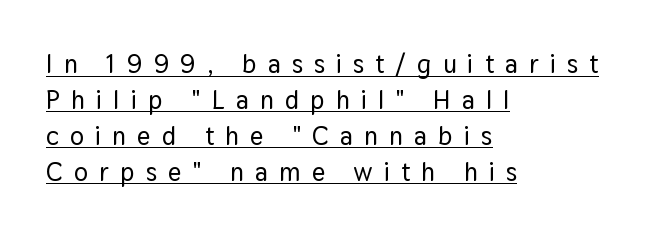
{"italic": "no", "underline": "yes", "align": "left", "line_spacing": "normal", "line_spacing_ratio": 1.38, "letter_spacing": "wide", "letter_spacing_em": 0.43, "glyph_px": 26}
